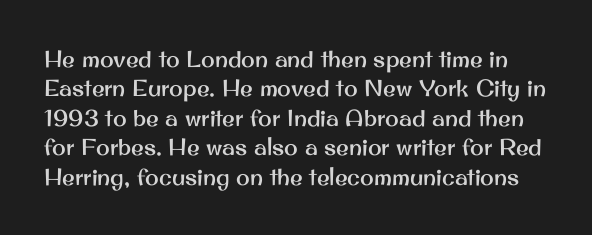
You could call the tracking neutral — neither tight nor loose. The area under the type is left untouched. Every character sits straight up, as roman type does. Leading: standard.
